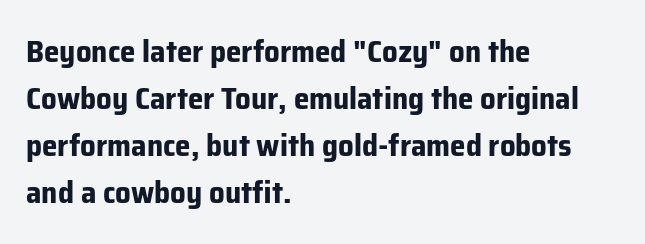
{"serif": "no", "italic": "no", "bold": "yes", "weight": "bold", "width": "normal", "stroke_contrast": "low", "x_height": "medium", "monospaced": "no", "underline": "no", "align": "left", "line_spacing": "normal", "line_spacing_ratio": 1.52, "letter_spacing": "normal", "letter_spacing_em": 0.0, "glyph_px": 31}
